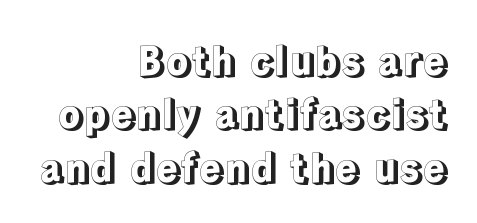
The image shows 41 px text type, upright; set right-aligned, normal line spacing (1.3x), normal letter spacing, not underlined; a medium x-height.
